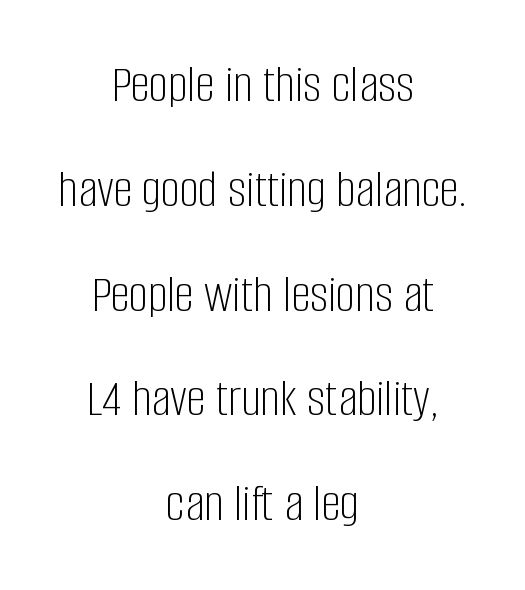
{"serif": "no", "italic": "no", "bold": "no", "weight": "light", "width": "condensed", "stroke_contrast": "low", "x_height": "large", "monospaced": "no", "underline": "no", "align": "center", "line_spacing": "loose", "line_spacing_ratio": 1.94, "letter_spacing": "normal", "letter_spacing_em": 0.0, "glyph_px": 54}
